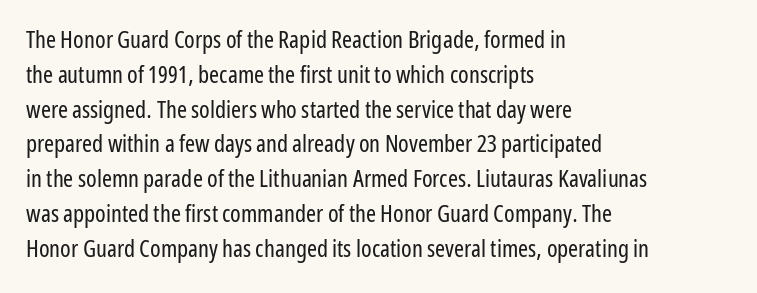
The image shows 24 px text type, upright; set left-aligned, normal line spacing (1.45x), normal letter spacing, not underlined.
